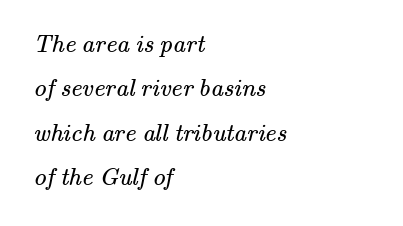
{"bold": "no", "underline": "no", "align": "left", "line_spacing_ratio": 1.78, "letter_spacing": "normal", "letter_spacing_em": 0.0, "glyph_px": 25}
